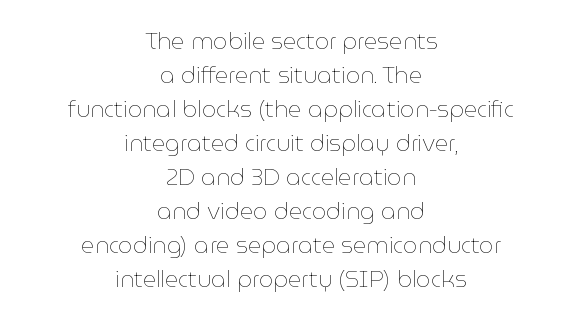
Q: Is the text bold? A: No.
Q: Is the text italic (slanted)? A: No, it is upright.
Q: Is the text underlined? A: No.
Q: How is the paragraph aligned? A: Centered.
Q: Is the spacing between letters normal or unusually wide? A: Normal.
Q: Is the spacing between lines tight, normal or loose? A: Normal.
